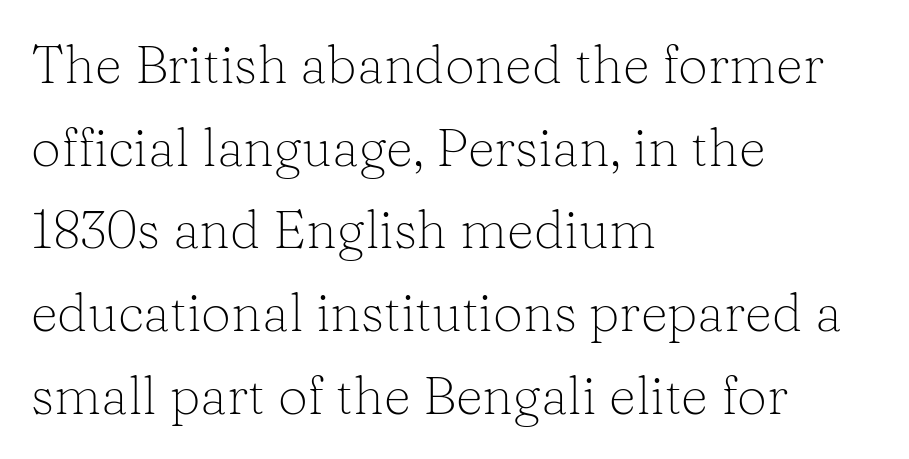
The image shows 53 px light serif type, upright; set left-aligned, normal line spacing (1.56x), normal letter spacing, not underlined; low stroke contrast and a medium x-height.
